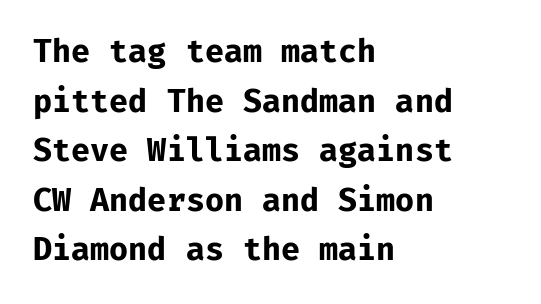
Q: Is the text bold? A: Yes.
Q: Is the text italic (slanted)? A: No, it is upright.
Q: Is the typeface a serif or a sans-serif typeface? A: Sans-serif.
Q: Is the text underlined? A: No.
Q: How is the paragraph aligned? A: Left-aligned.
Q: Is the spacing between letters normal or unusually wide? A: Normal.
Q: Is the spacing between lines tight, normal or loose? A: Normal.
Q: Width (condensed, normal, or wide)? A: Normal.
Q: Stroke contrast? A: Low.
Q: x-height? A: Medium.
Q: Monospaced? A: Yes.
